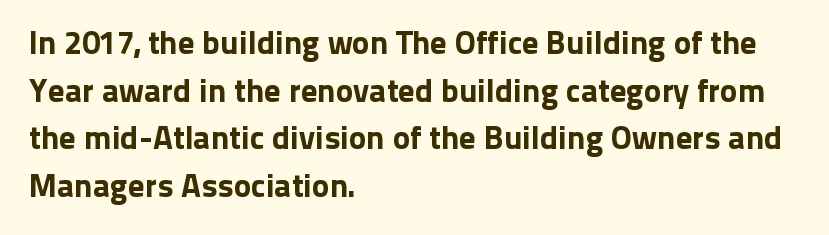
{"serif": "no", "italic": "no", "width": "normal", "stroke_contrast": "low", "x_height": "medium", "monospaced": "no", "underline": "no", "align": "left", "line_spacing": "normal", "line_spacing_ratio": 1.44, "letter_spacing": "normal", "letter_spacing_em": 0.0, "glyph_px": 33}
